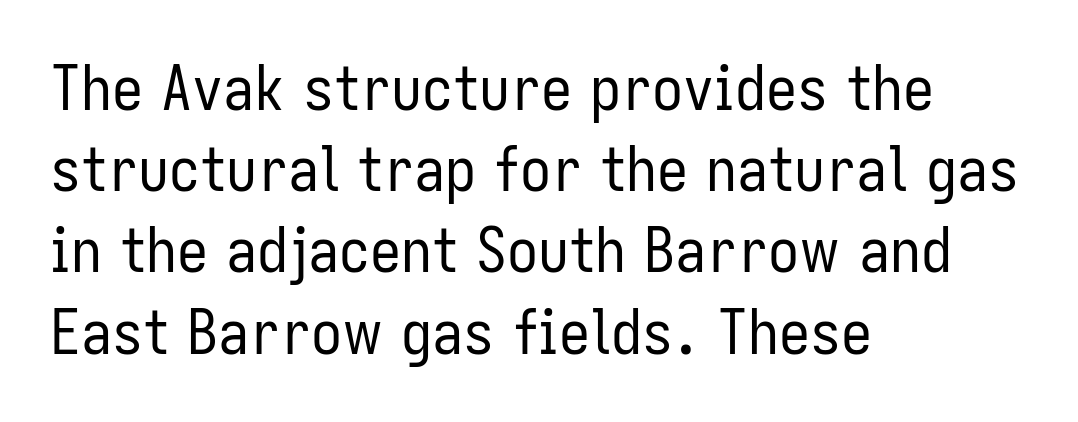
{"serif": "no", "italic": "no", "bold": "no", "weight": "regular", "width": "condensed", "stroke_contrast": "low", "x_height": "medium", "monospaced": "no", "underline": "no", "align": "left", "line_spacing": "normal", "line_spacing_ratio": 1.31, "letter_spacing": "normal", "letter_spacing_em": 0.0, "glyph_px": 62}
